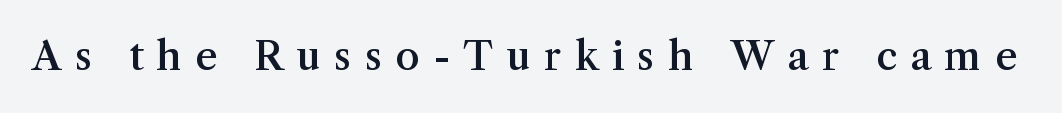
Glyph-to-glyph distance is far greater than everyday printed text. Decoration check: the copy has no underline. Is this a fixed-width face? No — the glyphs have proportional, varying widths. The strokes are fattened partway — semibold, not bold.
